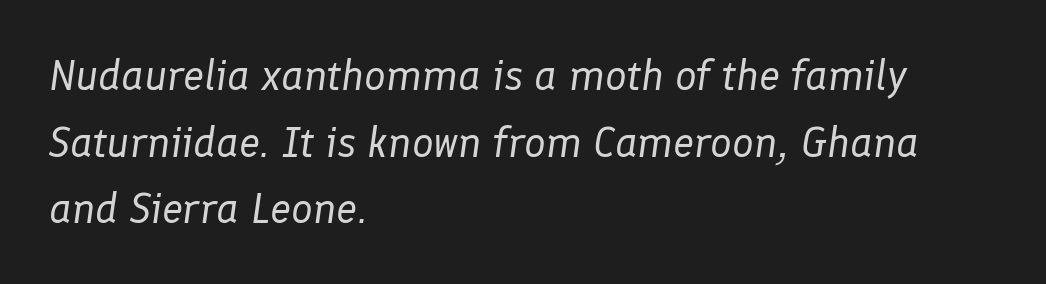
Q: Is the text bold? A: No.
Q: Is the text italic (slanted)? A: Yes, it leans right by about 8 degrees.
Q: Is the text underlined? A: No.
Q: How is the paragraph aligned? A: Left-aligned.
Q: Is the spacing between letters normal or unusually wide? A: Normal.
Q: Is the spacing between lines tight, normal or loose? A: Normal.
Q: Width (condensed, normal, or wide)? A: Normal.
Q: Stroke contrast? A: Low.
Q: x-height? A: Medium.
Q: Monospaced? A: No.
